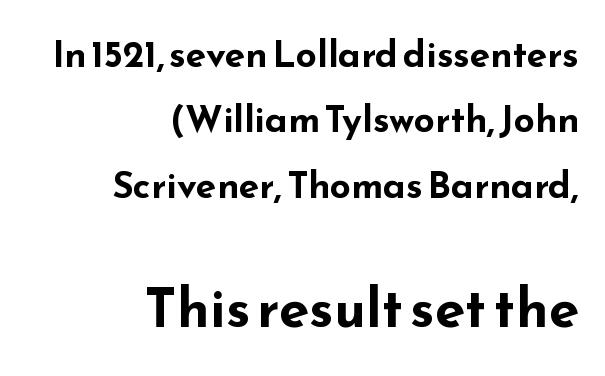
{"serif": "no", "italic": "no", "bold": "yes", "weight": "bold", "width": "wide", "stroke_contrast": "low", "x_height": "small", "monospaced": "no", "underline": "no", "align": "right", "line_spacing_ratio": 1.77, "letter_spacing": "normal", "letter_spacing_em": 0.0, "larger_block": "second", "size_ratio": 1.49, "glyph_px": 55}
